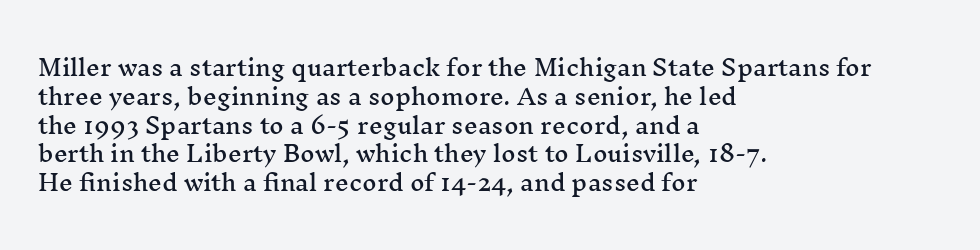
Q: Is the text italic (slanted)? A: No, it is upright.
Q: Is the text underlined? A: No.
Q: How is the paragraph aligned? A: Left-aligned.
Q: Is the spacing between letters normal or unusually wide? A: Normal.
Q: Is the spacing between lines tight, normal or loose? A: Normal.
